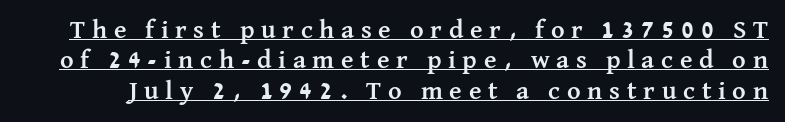
Characters remain perfectly vertical along every line. How are the letters spaced? Widely, with obvious added tracking. Glance below the letters and you will spot a drawn line. Plenty of ink on the page — the face is bold.
